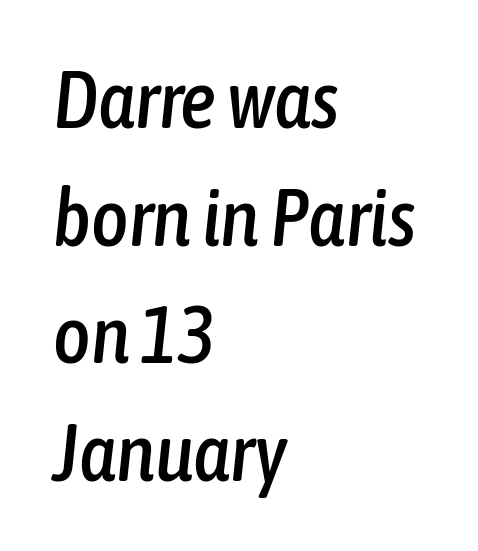
Q: Is the text italic (slanted)? A: Yes, it leans right by about 6 degrees.
Q: Is the text underlined? A: No.
Q: How is the paragraph aligned? A: Left-aligned.
Q: Is the spacing between letters normal or unusually wide? A: Normal.
Q: Is the spacing between lines tight, normal or loose? A: Normal.
Q: Width (condensed, normal, or wide)? A: Condensed.
Q: Stroke contrast? A: Low.
Q: x-height? A: Medium.
Q: Monospaced? A: No.
